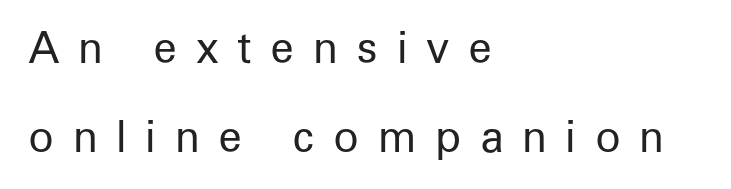
Reading down the block, your eye returns to a fixed left position each line. How would I describe the line gaps? Wide and relaxed. Is there any slant? The stems are plumb. Nope, no serifs anywhere on these letters.
